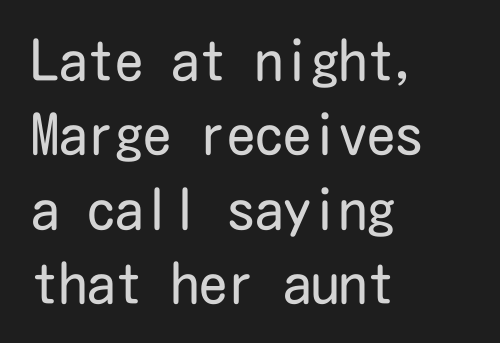
Is the type heavy? It reads as light-to-regular instead. Decoration check: the copy has no underline. These lines are set flush left with a ragged right edge. Letterform terminals end flat and unadorned throughout the passage.
